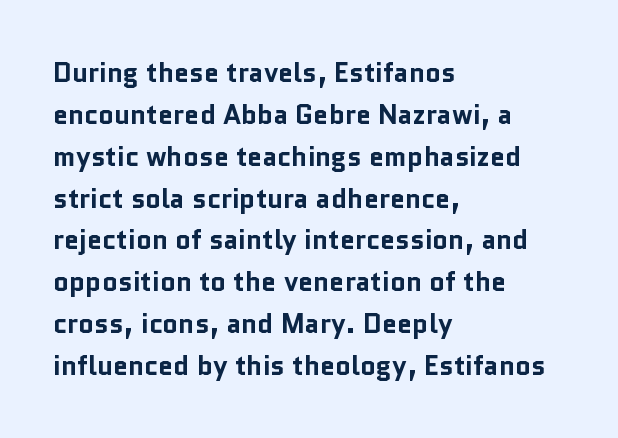
The face used here has the dense, thick strokes of a bold. Students, observe: this is what conventionally led text looks like. Notice how the stems are strictly vertical — no italics here. The setting favours the left margin, as ordinary paragraphs usually do.
